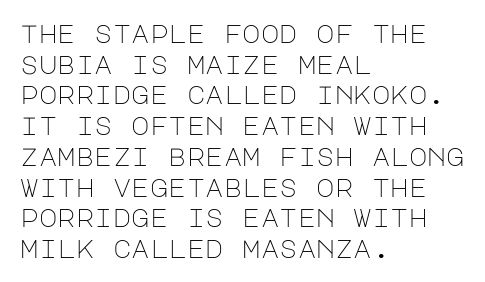
Q: Is the text bold? A: No.
Q: Is the text italic (slanted)? A: No, it is upright.
Q: Is the text underlined? A: No.
Q: How is the paragraph aligned? A: Left-aligned.
Q: Is the spacing between letters normal or unusually wide? A: Normal.
